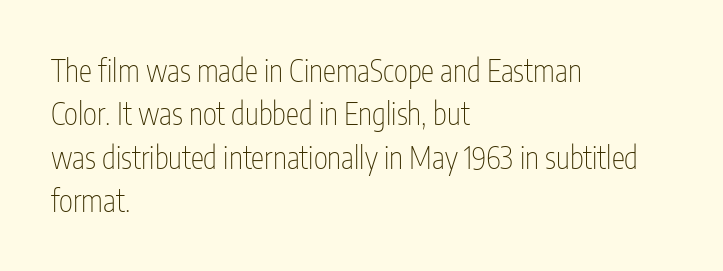
Q: Is the text bold? A: No.
Q: Is the text italic (slanted)? A: No, it is upright.
Q: Is the typeface a serif or a sans-serif typeface? A: Sans-serif.
Q: Is the text underlined? A: No.
Q: How is the paragraph aligned? A: Left-aligned.
Q: Is the spacing between letters normal or unusually wide? A: Normal.
Q: Is the spacing between lines tight, normal or loose? A: Normal.
Q: Width (condensed, normal, or wide)? A: Condensed.
Q: Stroke contrast? A: Low.
Q: x-height? A: Medium.
Q: Monospaced? A: No.
